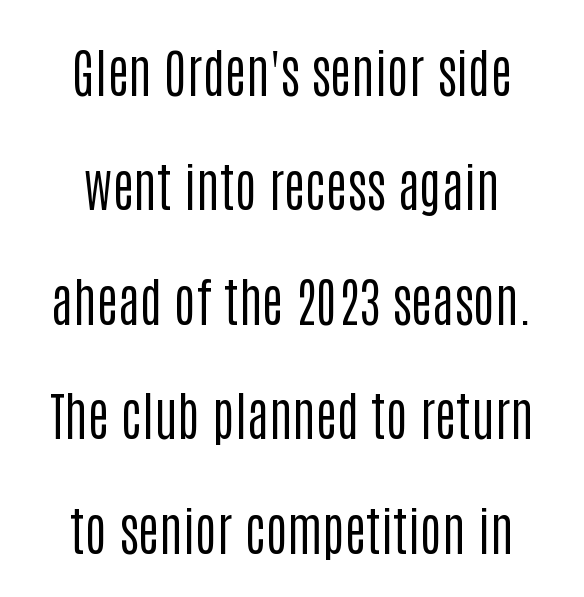
The designer dialed line spacing up above the default. A typesetter would call this proportional, since set widths differ per character. The type family on display is of the sans-serif kind. No extra ink here — the face is not bold.
